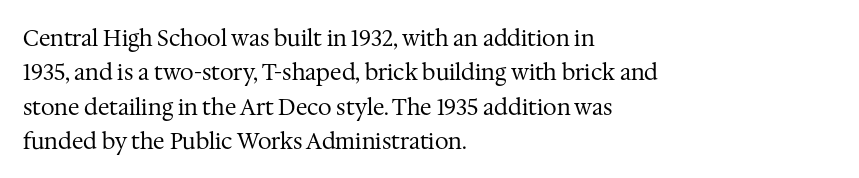
{"italic": "no", "bold": "no", "underline": "no", "align": "left", "line_spacing": "normal", "line_spacing_ratio": 1.56, "letter_spacing": "normal", "letter_spacing_em": 0.0, "glyph_px": 22}
